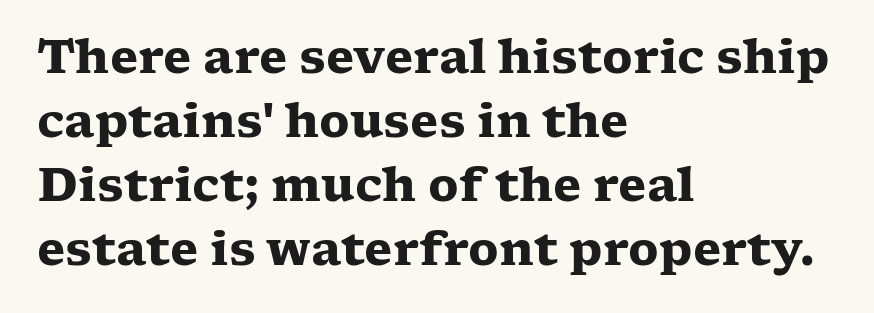
Q: Is the text bold? A: Yes.
Q: Is the text italic (slanted)? A: No, it is upright.
Q: Is the typeface a serif or a sans-serif typeface? A: Serif.
Q: Is the text underlined? A: No.
Q: How is the paragraph aligned? A: Left-aligned.
Q: Is the spacing between letters normal or unusually wide? A: Normal.
Q: Is the spacing between lines tight, normal or loose? A: Normal.
Q: Width (condensed, normal, or wide)? A: Wide.
Q: Stroke contrast? A: Low.
Q: x-height? A: Medium.
Q: Monospaced? A: No.
